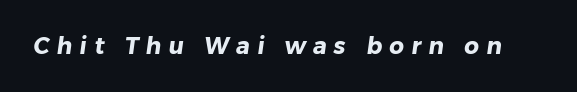
Q: Is the text bold? A: Yes.
Q: Is the text underlined? A: No.
Q: Is the spacing between letters normal or unusually wide? A: Unusually wide.
